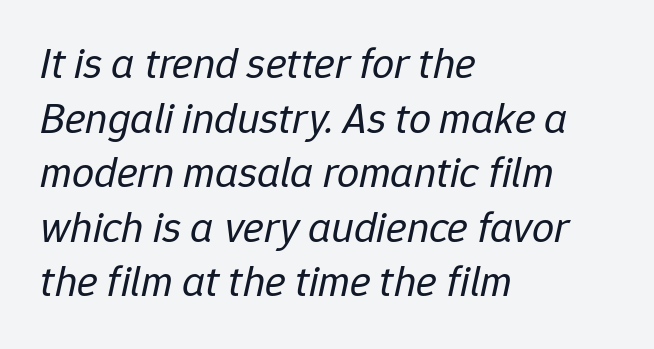
The image shows 44 px regular-weight type, italic (leaning right); set left-aligned, line spacing 1.24x, normal letter spacing, not underlined; low stroke contrast and a medium x-height.
